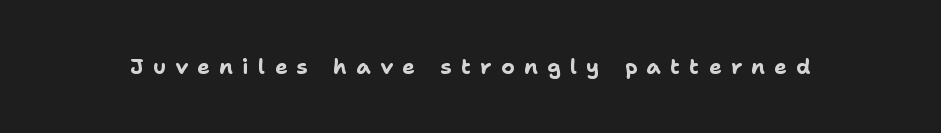
This sample uses an upright cut, with every glyph sitting square on the baseline. In terms of weight, the rendering is a true, heavy bold. The face used here is rendered with a markedly widened letterfit. Any mark beneath the type? The region is blank.
